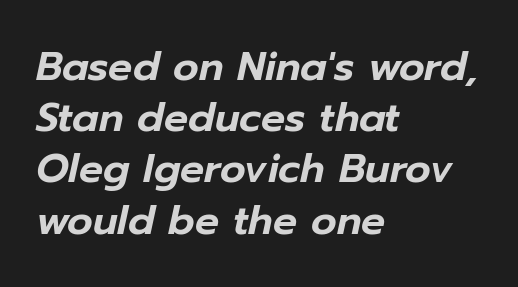
Visually the block forms a straight wall on the left and a jagged coastline on the right. The specimen reads as italic at a glance. Descenders hang freely into open space. Observe the ordinary spacing: letters are neighbours, not strangers. Baseline-to-baseline distance is the conventional proportion of letter height. Character widths vary here, with narrow letters taking less room than wide ones.
